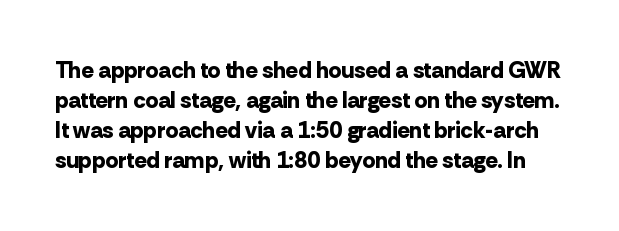
The image shows 23 px bold type, upright; set normal line spacing (1.3x), normal letter spacing, not underlined.
